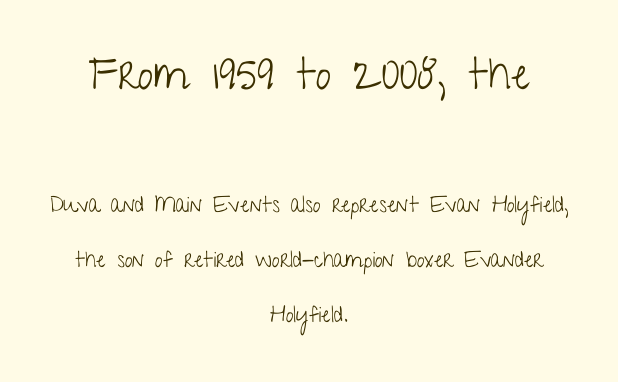
Q: Is the text bold? A: No.
Q: Is the text italic (slanted)? A: No, it is upright.
Q: Is the typeface a serif or a sans-serif typeface? A: Sans-serif.
Q: Is the text underlined? A: No.
Q: How is the paragraph aligned? A: Centered.
Q: Is the spacing between letters normal or unusually wide? A: Normal.
Q: Is the spacing between lines tight, normal or loose? A: Loose.
Q: Which block of text is set in a larger size, the first (top) or the second (bottom)? A: The first (top) one.
Q: Width (condensed, normal, or wide)? A: Condensed.
Q: Stroke contrast? A: Low.
Q: x-height? A: Medium.
Q: Monospaced? A: No.
